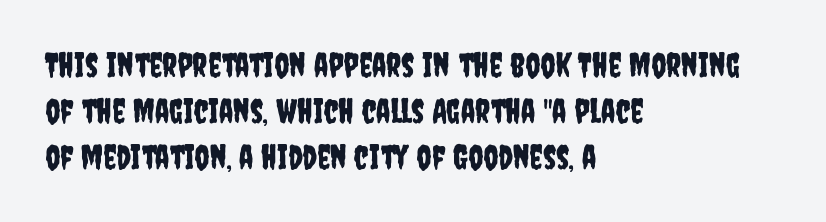
The type is set solid horizontally, with unmodified tracking. Think of a printed novel: that variable character pitch is what you see here. If you measured baseline to baseline, you'd find a middling distance. What kind of face is this? One without serifs — a sans. The typography opts for an upright posture over an oblique one.
